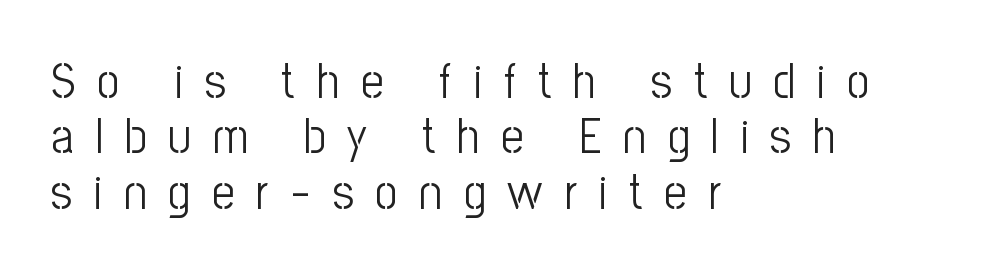
{"serif": "no", "italic": "no", "bold": "no", "weight": "light", "width": "condensed", "stroke_contrast": "low", "x_height": "medium", "monospaced": "no", "underline": "no", "align": "left", "line_spacing": "tight", "line_spacing_ratio": 1.13, "letter_spacing": "wide", "letter_spacing_em": 0.45, "glyph_px": 49}
